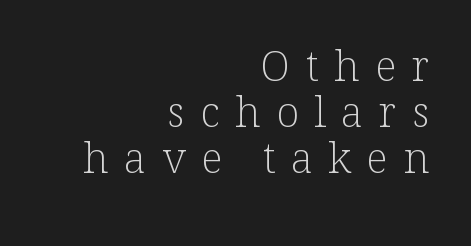
Q: Is the text bold? A: No.
Q: Is the text italic (slanted)? A: No, it is upright.
Q: Is the typeface a serif or a sans-serif typeface? A: Serif.
Q: Is the text underlined? A: No.
Q: How is the paragraph aligned? A: Right-aligned.
Q: Is the spacing between letters normal or unusually wide? A: Unusually wide.
Q: Is the spacing between lines tight, normal or loose? A: Tight.
Q: Width (condensed, normal, or wide)? A: Normal.
Q: Stroke contrast? A: Low.
Q: x-height? A: Medium.
Q: Monospaced? A: No.
